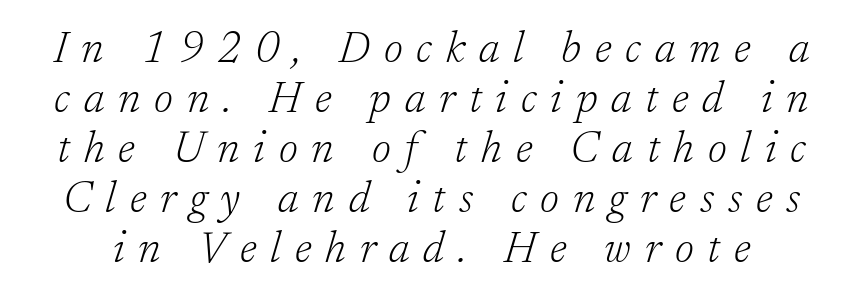
Q: Is the text bold? A: No.
Q: Is the text italic (slanted)? A: Yes, it leans right by about 17 degrees.
Q: Is the typeface a serif or a sans-serif typeface? A: Serif.
Q: Is the text underlined? A: No.
Q: Is the spacing between letters normal or unusually wide? A: Unusually wide.
Q: Width (condensed, normal, or wide)? A: Normal.
Q: Stroke contrast? A: Low.
Q: x-height? A: Medium.
Q: Monospaced? A: No.
